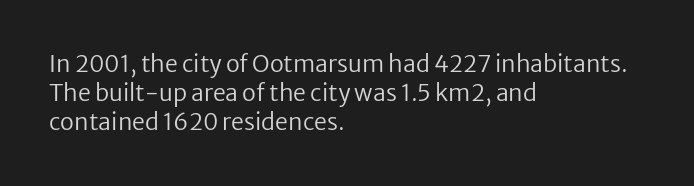
Q: Is the text bold? A: No.
Q: Is the text italic (slanted)? A: No, it is upright.
Q: Is the text underlined? A: No.
Q: How is the paragraph aligned? A: Left-aligned.
Q: Is the spacing between letters normal or unusually wide? A: Normal.
Q: Is the spacing between lines tight, normal or loose? A: Normal.
